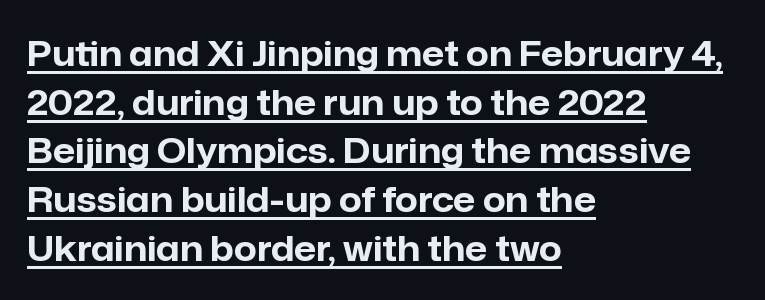
The face used here is a sans, in the tradition of grotesques and geometrics. Caption: bold face, heavy strokes. The face used here is proportionally spaced, like ordinary book or web type. These lines are set flush left with a ragged right edge. Rendered with straight, roman letterforms.
